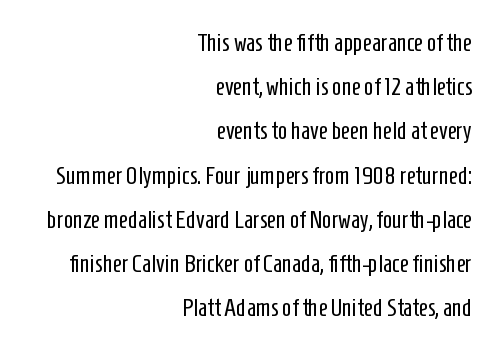
The image shows 25 px text type, upright; set right-aligned, line spacing 1.77x, normal letter spacing, not underlined.
